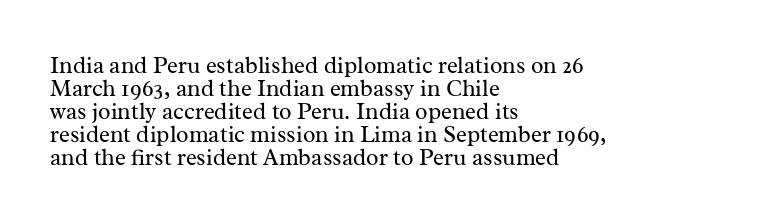
{"italic": "no", "bold": "no", "underline": "no", "align": "left", "line_spacing": "tight", "line_spacing_ratio": 1.0, "letter_spacing": "normal", "letter_spacing_em": 0.0, "glyph_px": 23}
